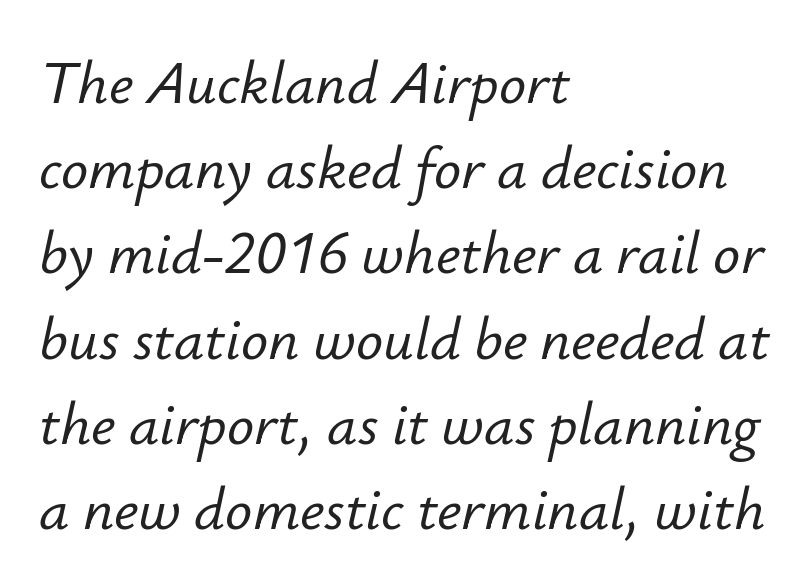
The image shows 60 px text type, italic (leaning right); set left-aligned, normal line spacing (1.42x), normal letter spacing, not underlined; low stroke contrast and a small x-height.
